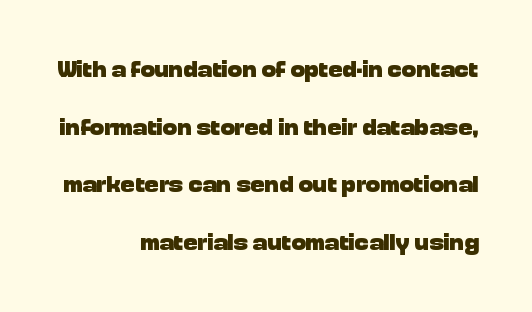
No word sits above an underline. Notice how the stems are strictly vertical — no italics here. Airy leading. Heavy-handed strokes throughout: this text is bold. Alignment: flush right. What stands out about the letter spacing? Nothing — it is the standard amount.
